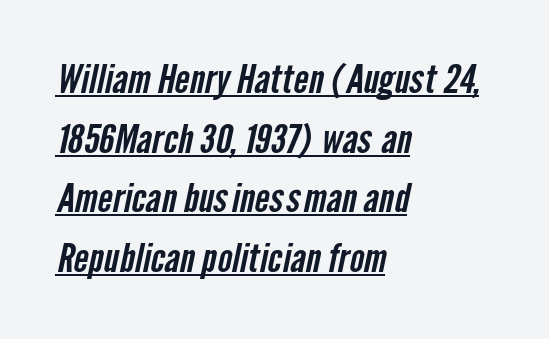
{"serif": "no", "width": "condensed", "stroke_contrast": "low", "x_height": "medium", "monospaced": "no", "underline": "yes", "align": "left", "line_spacing": "normal", "line_spacing_ratio": 1.53, "letter_spacing": "normal", "letter_spacing_em": 0.0, "glyph_px": 39}
